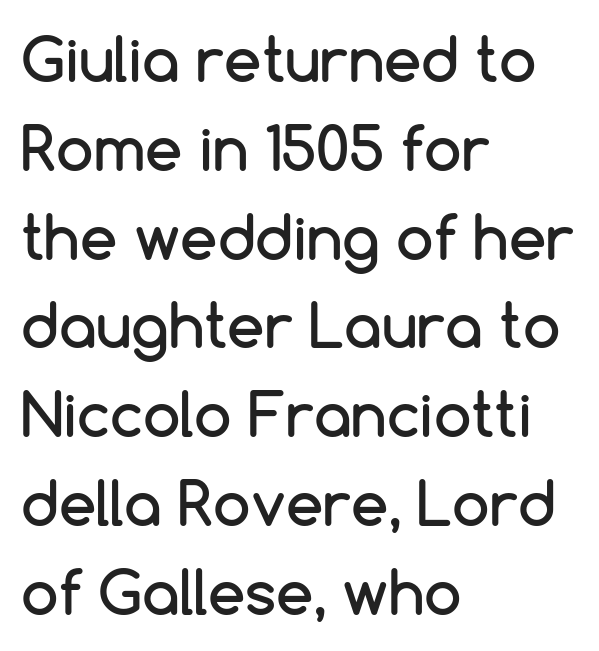
{"serif": "no", "italic": "no", "width": "normal", "stroke_contrast": "low", "x_height": "medium", "monospaced": "no", "underline": "no", "align": "left", "line_spacing": "normal", "line_spacing_ratio": 1.48, "letter_spacing": "normal", "letter_spacing_em": 0.0, "glyph_px": 60}
